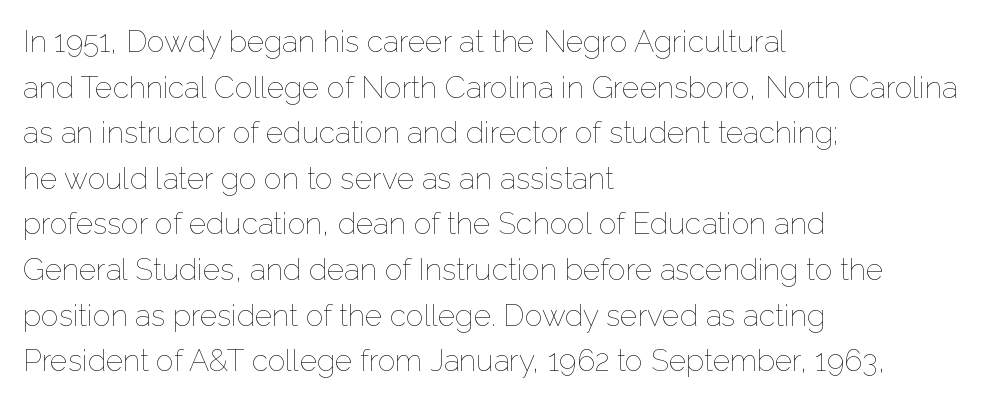
Here the designer chose a conventional face with non-uniform glyph widths. Every character sits straight up, as roman type does. Reading down the block, your eye returns to a fixed left position each line. The foot of each line stays bare and open. Each stroke keeps to a modest, everyday thickness or less.
